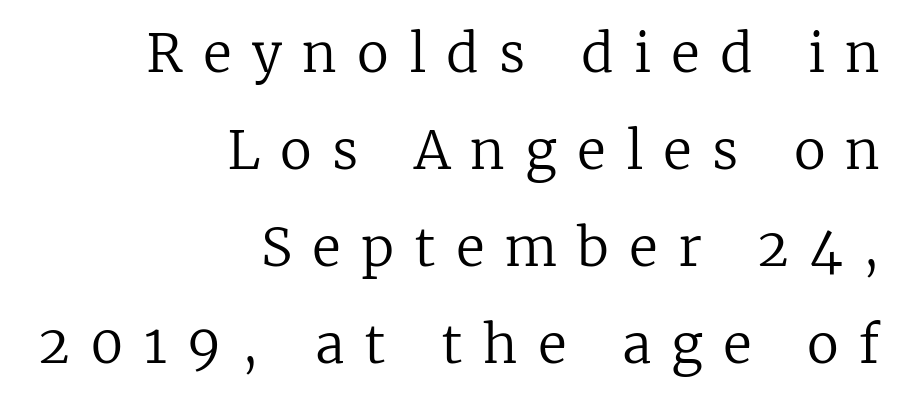
{"serif": "yes", "italic": "no", "bold": "no", "weight": "regular", "width": "normal", "stroke_contrast": "low", "x_height": "medium", "monospaced": "no", "underline": "no", "align": "right", "line_spacing_ratio": 1.83, "letter_spacing": "wide", "letter_spacing_em": 0.38, "glyph_px": 53}
